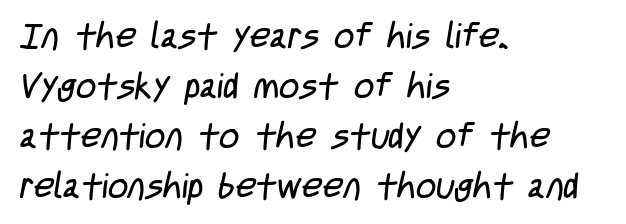
{"serif": "no", "bold": "no", "weight": "regular", "width": "condensed", "stroke_contrast": "low", "x_height": "large", "monospaced": "no", "underline": "no", "align": "left", "line_spacing": "normal", "line_spacing_ratio": 1.43, "letter_spacing": "normal", "letter_spacing_em": 0.0, "glyph_px": 35}
